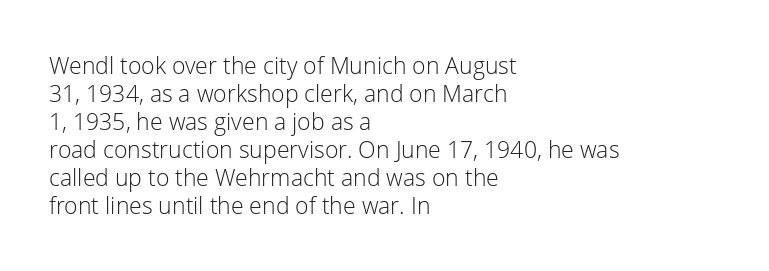
{"italic": "no", "bold": "no", "underline": "no", "align": "left", "line_spacing_ratio": 1.22, "letter_spacing": "normal", "letter_spacing_em": 0.0, "glyph_px": 23}
